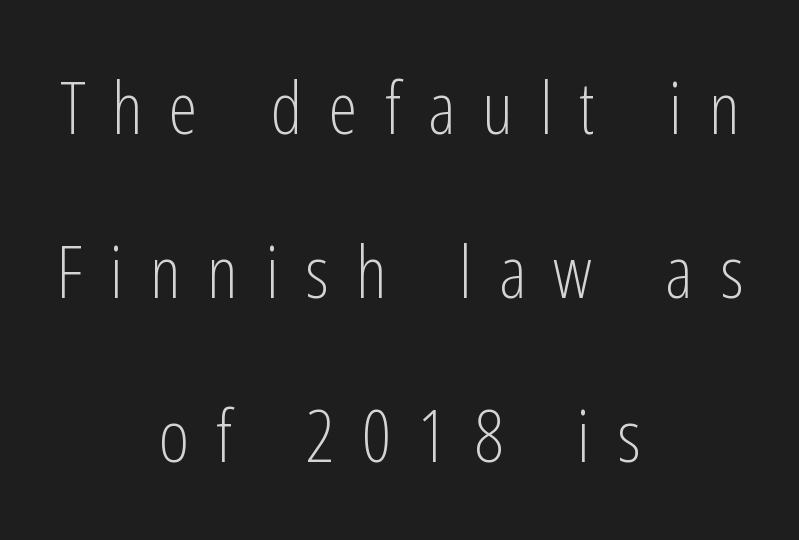
The image shows 73 px light, condensed sans-serif type, upright; set centered, loose line spacing (2.25x), unusually wide letter spacing (+0.37 em), not underlined; low stroke contrast and a medium x-height.
